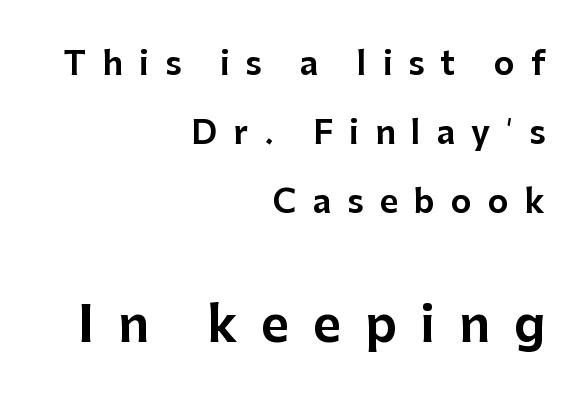
Q: Is the text italic (slanted)? A: No, it is upright.
Q: Is the typeface a serif or a sans-serif typeface? A: Sans-serif.
Q: Is the text underlined? A: No.
Q: How is the paragraph aligned? A: Right-aligned.
Q: Is the spacing between letters normal or unusually wide? A: Unusually wide.
Q: Is the spacing between lines tight, normal or loose? A: Loose.
Q: Which block of text is set in a larger size, the first (top) or the second (bottom)? A: The second (bottom) one.
Q: Width (condensed, normal, or wide)? A: Normal.
Q: Stroke contrast? A: Low.
Q: x-height? A: Medium.
Q: Monospaced? A: No.
